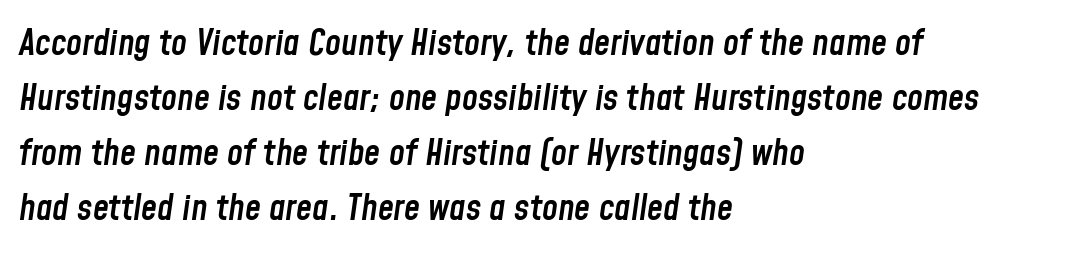
{"italic": "yes", "lean": "right", "slant_degrees": 8, "bold": "semi", "weight": "semibold", "width": "condensed", "stroke_contrast": "low", "x_height": "medium", "monospaced": "no", "underline": "no", "align": "left", "line_spacing": "normal", "line_spacing_ratio": 1.53, "letter_spacing": "normal", "letter_spacing_em": 0.0, "glyph_px": 36}
